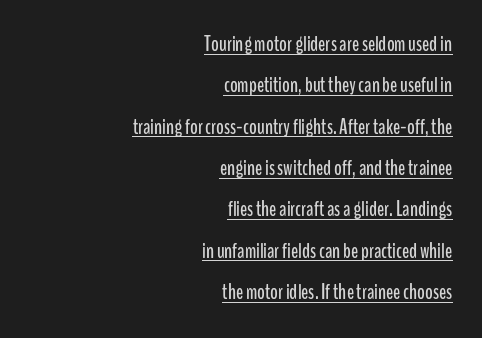
{"italic": "no", "underline": "yes", "align": "right", "line_spacing": "loose", "line_spacing_ratio": 1.97, "letter_spacing": "normal", "letter_spacing_em": 0.0, "glyph_px": 21}
